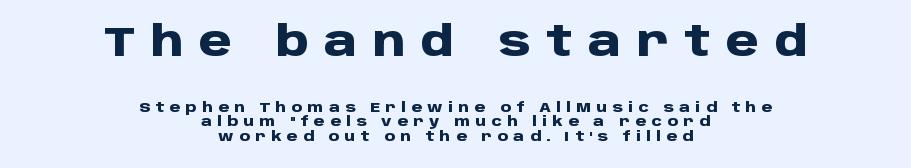
The image shows 42 px heavy sans-serif type, upright; set centered, tight line spacing (1.05x), unusually wide letter spacing (+0.37 em), not underlined; the first (top) block is 3.0x larger; low stroke contrast and a large x-height.
